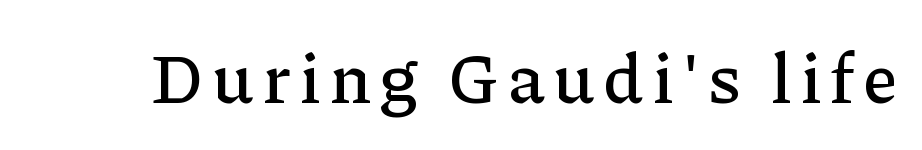
{"serif": "yes", "italic": "no", "width": "normal", "stroke_contrast": "low", "x_height": "medium", "monospaced": "no", "underline": "no", "glyph_px": 71}
